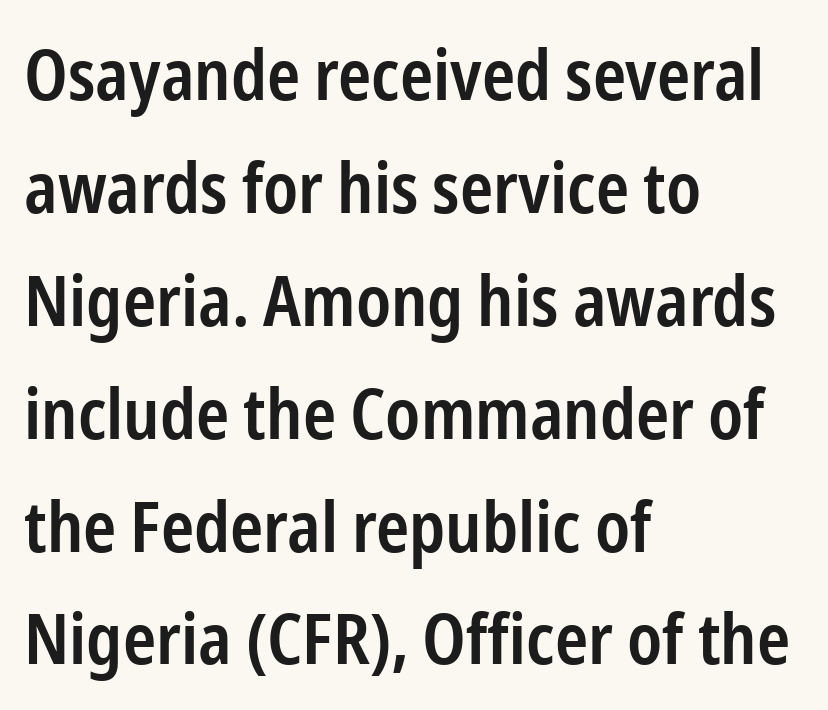
Q: Is the text bold? A: Semi-bold.
Q: Is the text italic (slanted)? A: No, it is upright.
Q: Is the typeface a serif or a sans-serif typeface? A: Sans-serif.
Q: Is the text underlined? A: No.
Q: How is the paragraph aligned? A: Left-aligned.
Q: Is the spacing between letters normal or unusually wide? A: Normal.
Q: Is the spacing between lines tight, normal or loose? A: Normal.
Q: Width (condensed, normal, or wide)? A: Condensed.
Q: Stroke contrast? A: Low.
Q: x-height? A: Medium.
Q: Monospaced? A: No.
